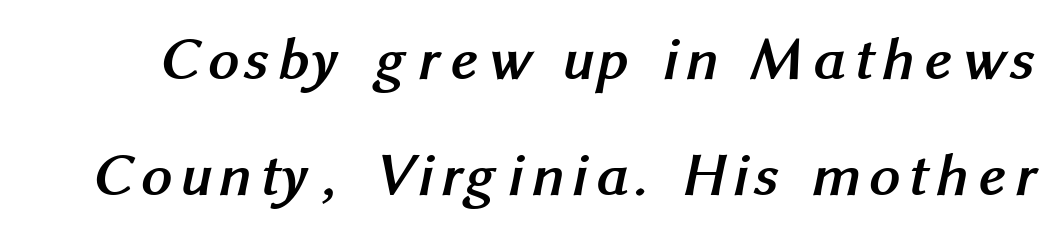
Q: Is the text bold? A: Yes.
Q: Is the typeface a serif or a sans-serif typeface? A: Sans-serif.
Q: Is the text underlined? A: No.
Q: Is the spacing between lines tight, normal or loose? A: Loose.
Q: Width (condensed, normal, or wide)? A: Normal.
Q: Stroke contrast? A: Medium.
Q: x-height? A: Medium.
Q: Monospaced? A: No.
